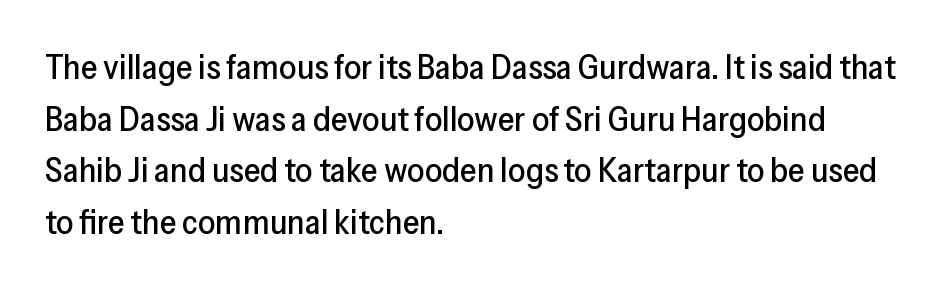
Q: Is the text italic (slanted)? A: No, it is upright.
Q: Is the typeface a serif or a sans-serif typeface? A: Sans-serif.
Q: Is the text underlined? A: No.
Q: How is the paragraph aligned? A: Left-aligned.
Q: Is the spacing between letters normal or unusually wide? A: Normal.
Q: Is the spacing between lines tight, normal or loose? A: Normal.
Q: Width (condensed, normal, or wide)? A: Normal.
Q: Stroke contrast? A: Low.
Q: x-height? A: Medium.
Q: Monospaced? A: No.
